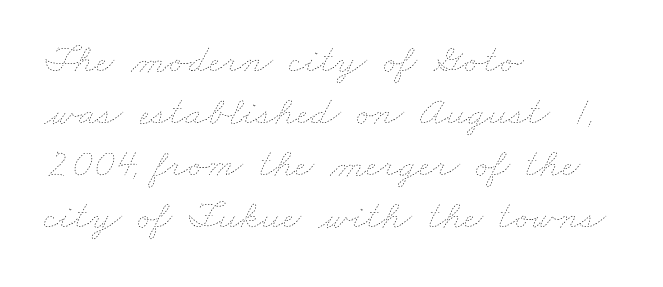
The words here are not underlined. There is no visible air inserted between adjacent glyphs. Weight: regular or lighter. The line-height multiplier appears to be the usual default. These lines are rendered in a variable-pitch font. Teacher's note: observe the even left margin — that is flush-left alignment.
